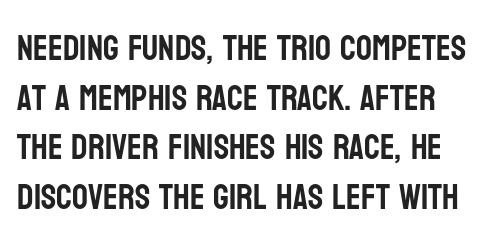
The image shows 35 px condensed sans-serif type, upright; set normal line spacing (1.42x), normal letter spacing, not underlined; low stroke contrast and a large x-height.
